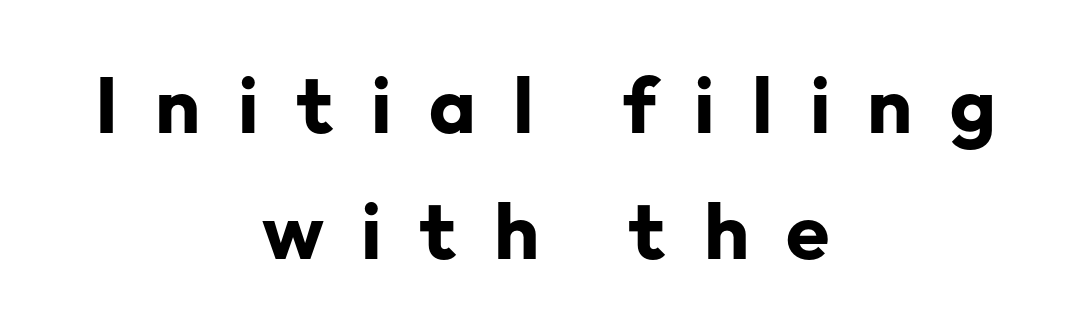
The image shows 79 px bold sans-serif type, upright; set centered, normal line spacing (1.59x), unusually wide letter spacing (+0.47 em), not underlined; low stroke contrast and a medium x-height.
